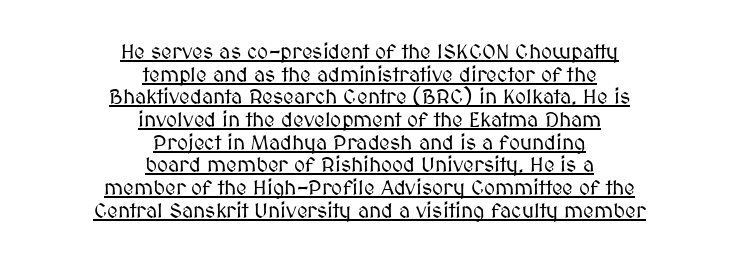
Notice how a bar underscores the lettering throughout. Visually the block forms a symmetrical silhouette, jagged on both flanks. Quick note: interline space is minimal. This rendering leaves character spacing at its baseline value. Tall strokes in this sample are plumb rather than angled.
